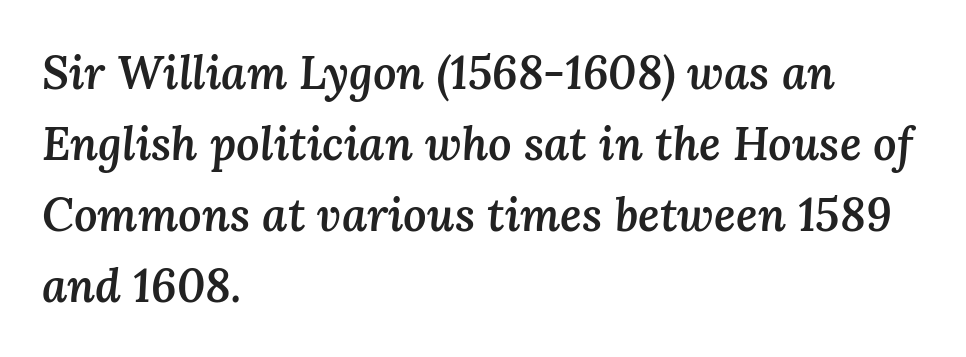
{"italic": "yes", "lean": "right", "slant_degrees": 3, "bold": "semi", "weight": "semibold", "width": "normal", "stroke_contrast": "medium", "x_height": "medium", "monospaced": "no", "underline": "no", "align": "left", "line_spacing": "normal", "line_spacing_ratio": 1.54, "letter_spacing": "normal", "letter_spacing_em": 0.0, "glyph_px": 46}
